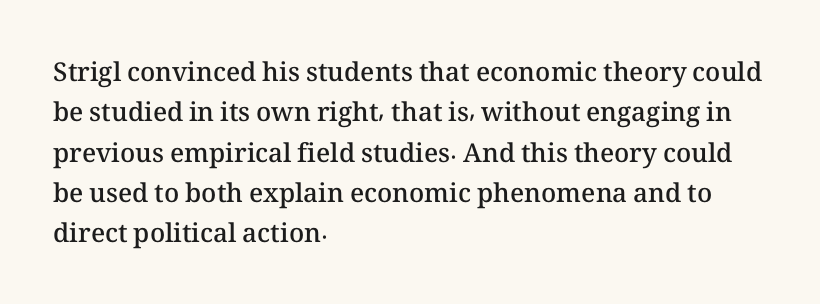
The image shows 26 px text type, upright; set left-aligned, normal line spacing (1.55x), normal letter spacing, not underlined.
